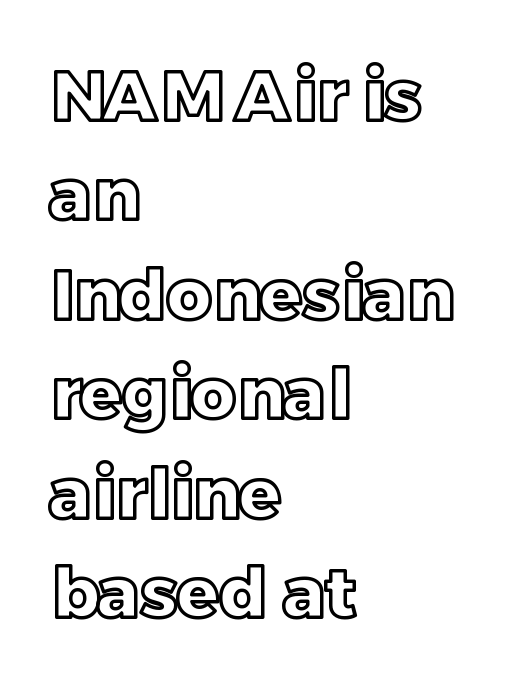
Do the letters lean? They stand straight. Proportional: the letters do not fall into vertical columns. This rendering leaves character spacing at its baseline value. Vertically, the passage feels balanced, rows spaced as you'd expect. Layout note: lines flush left. Honestly, there is no underline to notice here at all.
